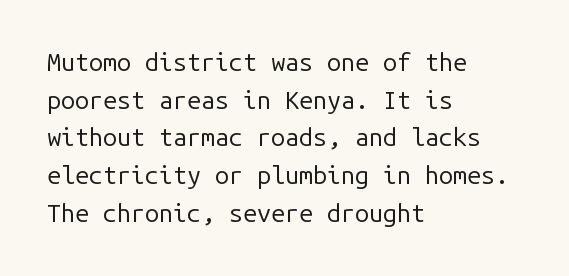
Q: Is the text bold? A: No.
Q: Is the text italic (slanted)? A: No, it is upright.
Q: Is the text underlined? A: No.
Q: How is the paragraph aligned? A: Left-aligned.
Q: Is the spacing between letters normal or unusually wide? A: Normal.
Q: Is the spacing between lines tight, normal or loose? A: Normal.
